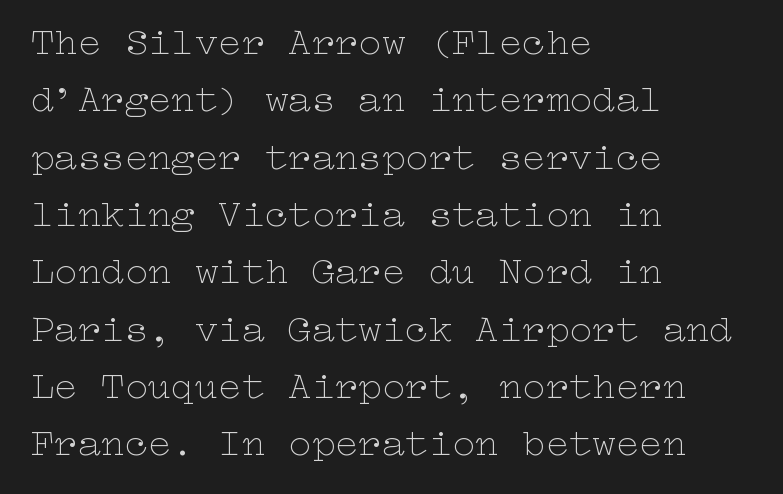
Rule under the text: the space is simply empty. In terms of posture, this sample is upright. These lines sit exactly where default settings would place them. The face looks like a standard text weight, possibly lighter. The passage shown has conventional tracking throughout.
